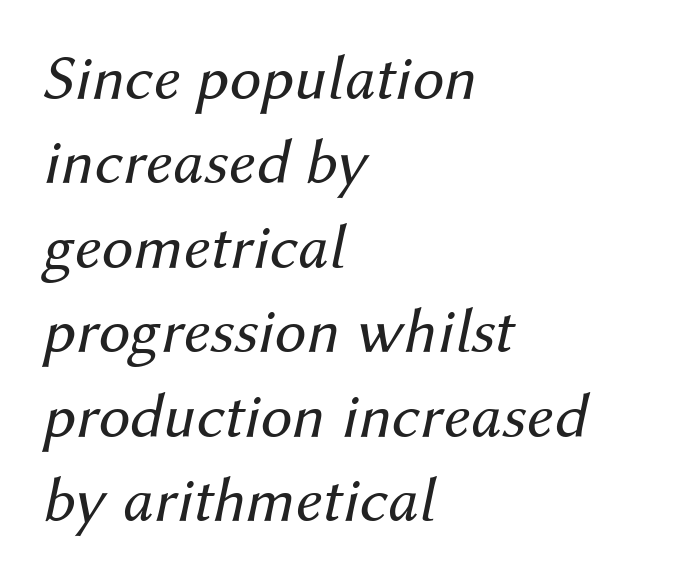
Q: Is the text bold? A: No.
Q: Is the text italic (slanted)? A: Yes, it leans right by about 12 degrees.
Q: Is the text underlined? A: No.
Q: How is the paragraph aligned? A: Left-aligned.
Q: Is the spacing between letters normal or unusually wide? A: Normal.
Q: Is the spacing between lines tight, normal or loose? A: Normal.
Q: Width (condensed, normal, or wide)? A: Normal.
Q: Stroke contrast? A: Medium.
Q: x-height? A: Medium.
Q: Monospaced? A: No.
